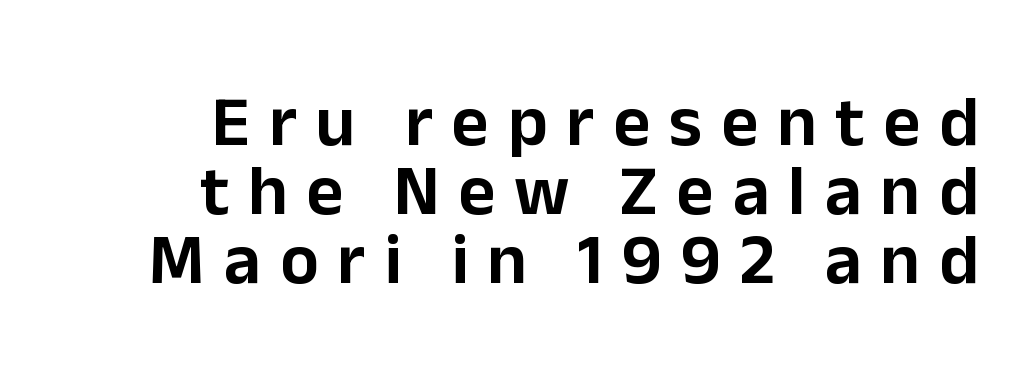
{"serif": "no", "italic": "no", "width": "normal", "stroke_contrast": "low", "x_height": "medium", "monospaced": "no", "underline": "no", "align": "right", "line_spacing": "tight", "line_spacing_ratio": 0.96, "letter_spacing": "wide", "letter_spacing_em": 0.26, "glyph_px": 72}
